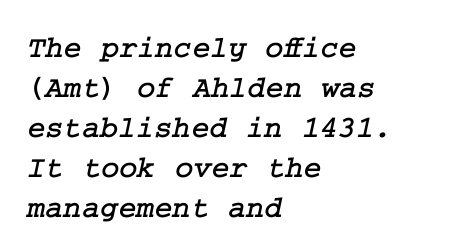
The rendering keeps characters at their native spacing. Is there much room between lines? A standard amount, neither cramped nor airy. The typeface chosen for these lines features serifs. Unmarked baselines from the first word to the last. This sample is left-justified, so line endings fall wherever the words run out.
